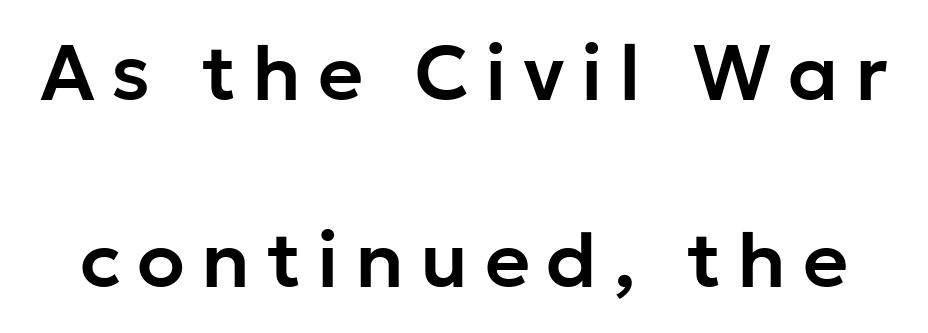
{"serif": "no", "italic": "no", "width": "normal", "stroke_contrast": "low", "x_height": "medium", "monospaced": "no", "underline": "no", "line_spacing": "loose", "line_spacing_ratio": 2.4, "letter_spacing": "wide", "letter_spacing_em": 0.21, "glyph_px": 78}
